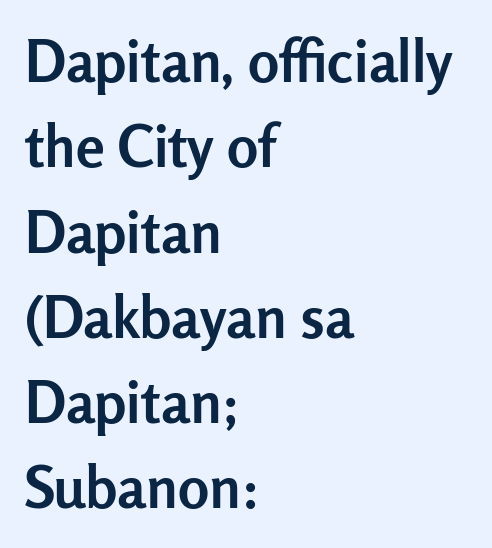
The type sits square on the baseline with zero lean. Underline: absent. The face used here is proportionally spaced, like ordinary book or web type. The tracking reads as untouched default to a designer's eye.
